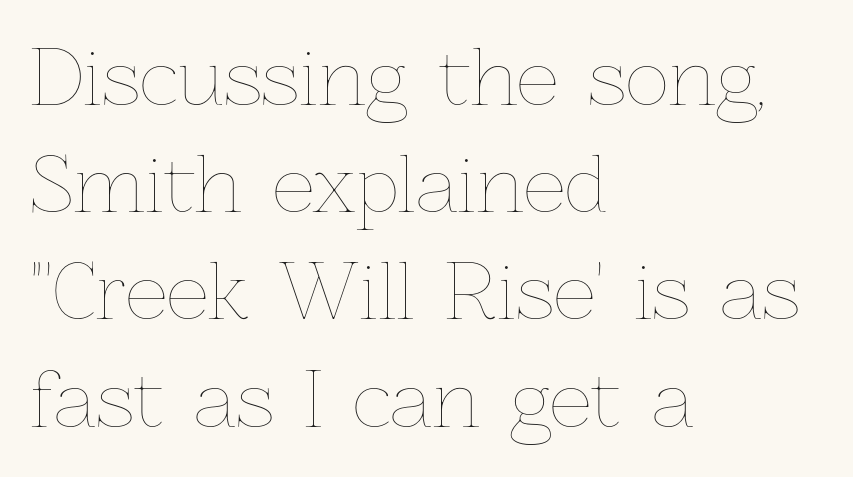
Q: Is the text bold? A: No.
Q: Is the text italic (slanted)? A: No, it is upright.
Q: Is the text underlined? A: No.
Q: How is the paragraph aligned? A: Left-aligned.
Q: Is the spacing between letters normal or unusually wide? A: Normal.
Q: Is the spacing between lines tight, normal or loose? A: Normal.
Q: Width (condensed, normal, or wide)? A: Normal.
Q: Stroke contrast? A: Low.
Q: x-height? A: Medium.
Q: Monospaced? A: No.
